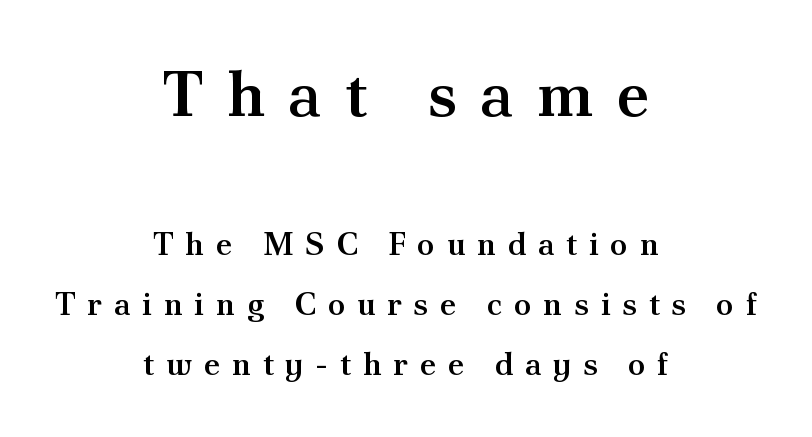
The image shows 64 px semibold serif type, upright; set centered, line spacing 1.87x, unusually wide letter spacing (+0.36 em), not underlined; the first (top) block is 2.0x larger; medium stroke contrast and a small x-height.
